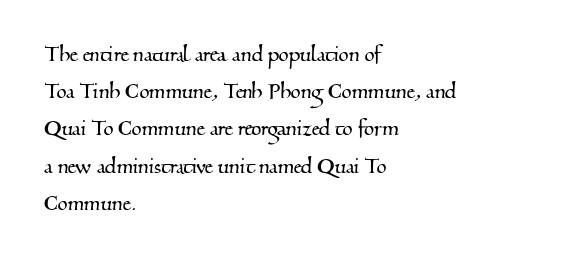
Q: Is the text underlined? A: No.
Q: How is the paragraph aligned? A: Left-aligned.
Q: Is the spacing between letters normal or unusually wide? A: Normal.
Q: Is the spacing between lines tight, normal or loose? A: Normal.
